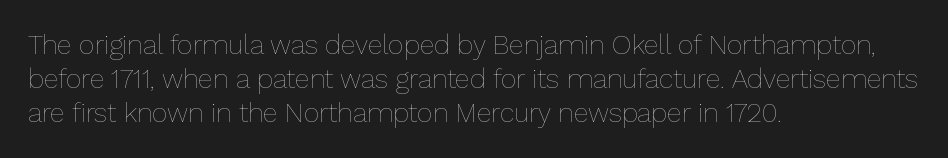
Q: Is the text bold? A: No.
Q: Is the text italic (slanted)? A: No, it is upright.
Q: Is the text underlined? A: No.
Q: How is the paragraph aligned? A: Left-aligned.
Q: Is the spacing between letters normal or unusually wide? A: Normal.
Q: Is the spacing between lines tight, normal or loose? A: Normal.
